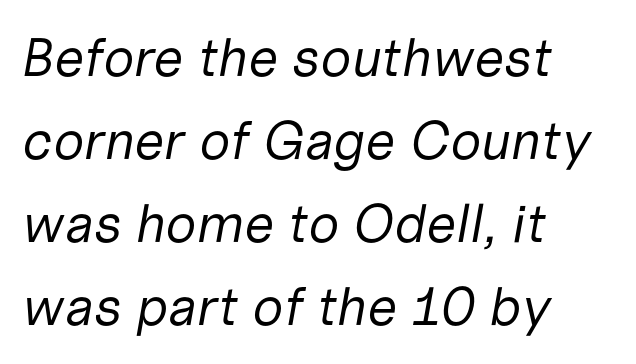
{"italic": "yes", "lean": "right", "slant_degrees": 10, "bold": "no", "weight": "regular", "width": "normal", "stroke_contrast": "low", "x_height": "medium", "monospaced": "no", "underline": "no", "align": "left", "line_spacing": "normal", "line_spacing_ratio": 1.54, "letter_spacing": "normal", "letter_spacing_em": 0.0, "glyph_px": 54}
